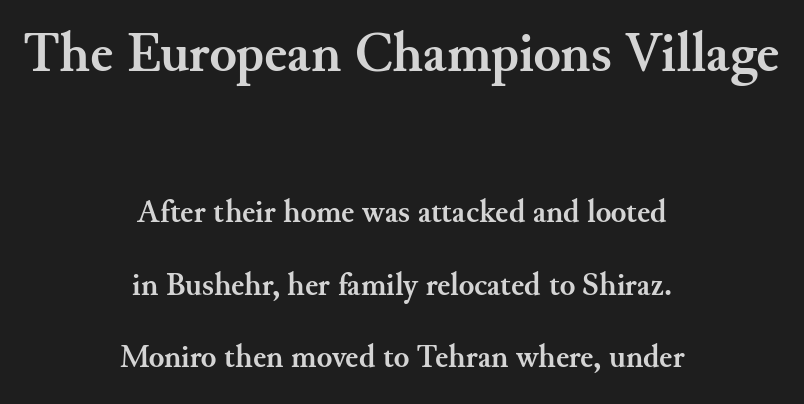
{"serif": "yes", "italic": "no", "bold": "yes", "weight": "semibold", "width": "normal", "stroke_contrast": "medium", "x_height": "small", "monospaced": "no", "underline": "no", "align": "center", "line_spacing": "loose", "line_spacing_ratio": 2.27, "letter_spacing": "normal", "letter_spacing_em": 0.0, "larger_block": "first", "size_ratio": 1.75, "glyph_px": 56}
